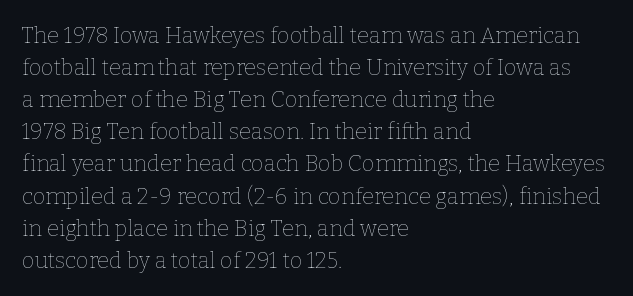
{"italic": "no", "bold": "no", "underline": "no", "align": "left", "line_spacing": "normal", "line_spacing_ratio": 1.46, "letter_spacing": "normal", "letter_spacing_em": 0.0, "glyph_px": 22}
